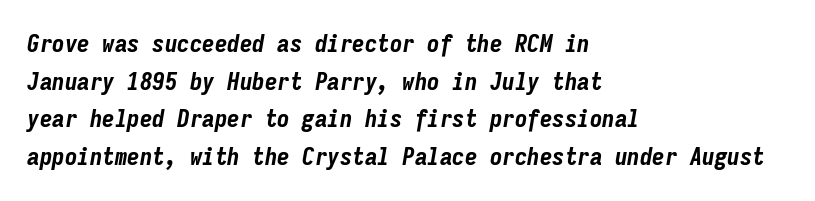
The image shows 25 px bold type, italic (leaning right); set left-aligned, normal line spacing (1.51x), normal letter spacing, not underlined.
